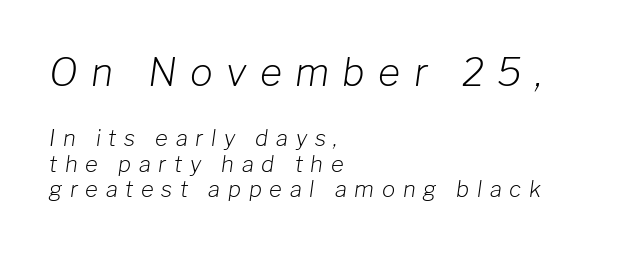
The image shows 38 px light type, italic (leaning right); set left-aligned, line spacing 1.17x, unusually wide letter spacing (+0.35 em), not underlined; the first (top) block is 1.73x larger; low stroke contrast and a medium x-height.
